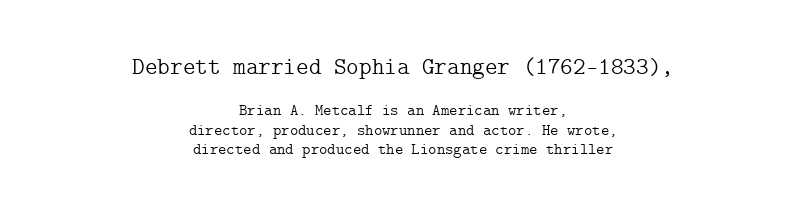
Is the lower block the larger one? No — the upper block carries the bigger type. Stems here are at most as thick as an everyday book face. The text block is weighted toward neither margin, spreading evenly from the middle. Is there any slant? The stems are plumb.
